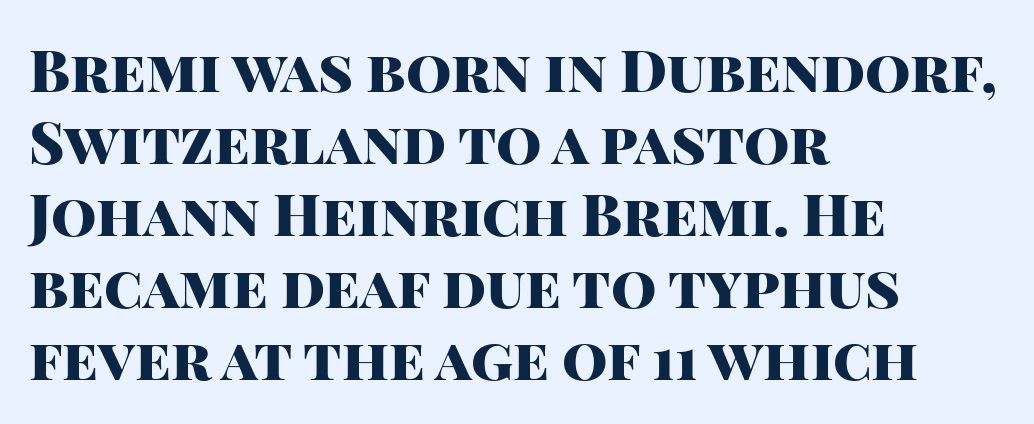
The image shows 58 px heavy sans-serif type, upright; set left-aligned, line spacing 1.24x, normal letter spacing, not underlined; high stroke contrast and a large x-height.
